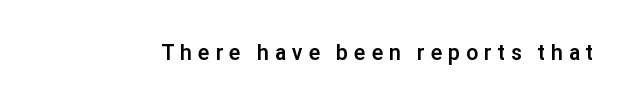
{"italic": "no", "bold": "yes", "underline": "no", "letter_spacing": "wide", "letter_spacing_em": 0.3, "glyph_px": 21}
